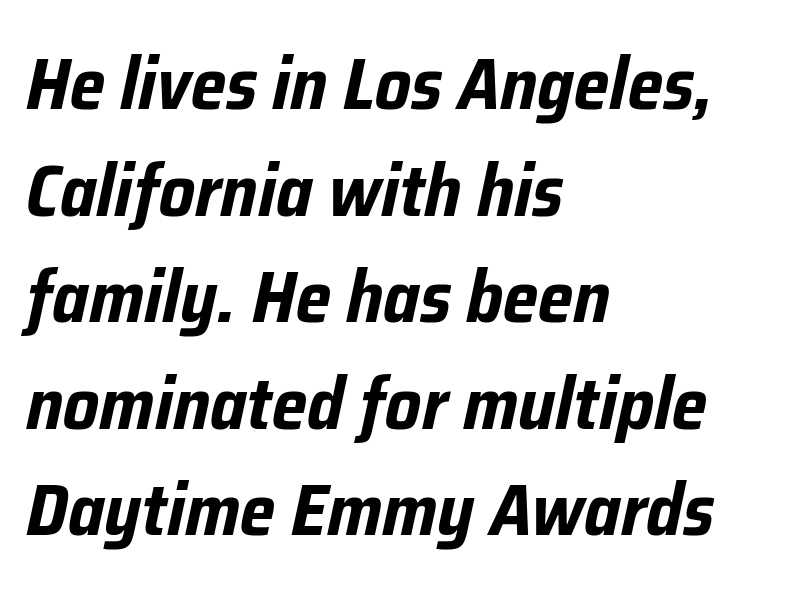
Q: Is the text bold? A: Yes.
Q: Is the text italic (slanted)? A: Yes, it leans right by about 12 degrees.
Q: Is the text underlined? A: No.
Q: How is the paragraph aligned? A: Left-aligned.
Q: Is the spacing between letters normal or unusually wide? A: Normal.
Q: Is the spacing between lines tight, normal or loose? A: Normal.
Q: Width (condensed, normal, or wide)? A: Condensed.
Q: Stroke contrast? A: Low.
Q: x-height? A: Medium.
Q: Monospaced? A: No.
